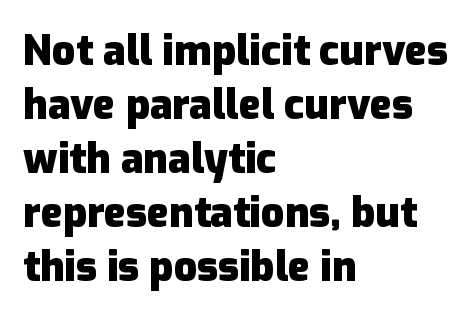
Note: no serifs on the glyphs. The space beneath each line is pristine and unruled. The sample has been set heavy, in full bold. Does extra space separate the letters? No, they use regular spacing.
